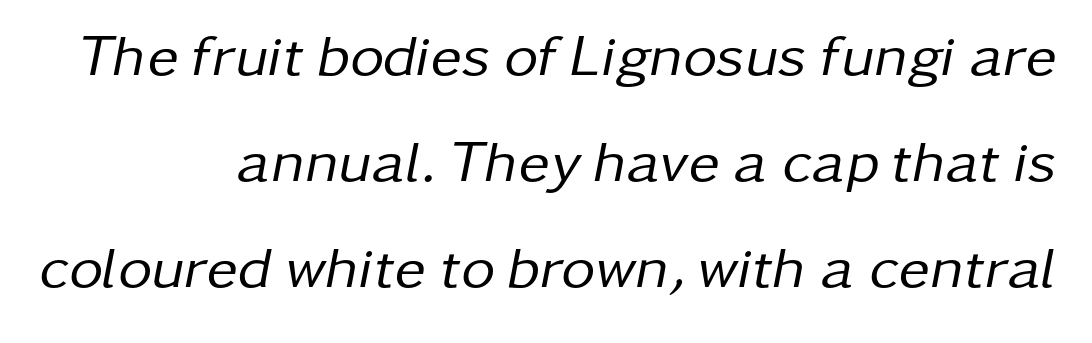
{"italic": "yes", "lean": "right", "slant_degrees": 11, "bold": "no", "weight": "regular", "width": "normal", "stroke_contrast": "low", "x_height": "medium", "monospaced": "no", "underline": "no", "align": "right", "line_spacing_ratio": 1.8, "letter_spacing": "normal", "letter_spacing_em": 0.0, "glyph_px": 59}
